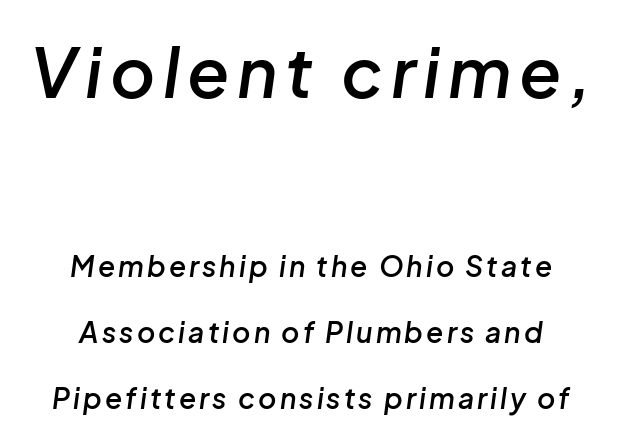
Q: Is the text bold? A: Semi-bold.
Q: Is the text italic (slanted)? A: Yes, it leans right by about 8 degrees.
Q: Is the text underlined? A: No.
Q: Is the spacing between lines tight, normal or loose? A: Loose.
Q: Which block of text is set in a larger size, the first (top) or the second (bottom)? A: The first (top) one.
Q: Width (condensed, normal, or wide)? A: Normal.
Q: Stroke contrast? A: Low.
Q: x-height? A: Medium.
Q: Monospaced? A: No.
